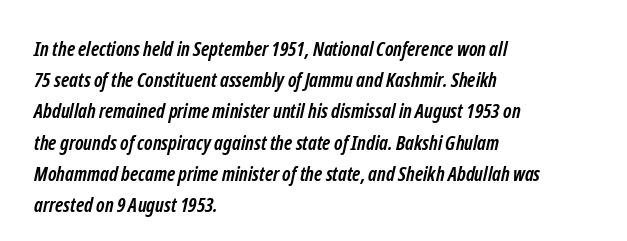
Q: Is the text bold? A: Yes.
Q: Is the text underlined? A: No.
Q: How is the paragraph aligned? A: Left-aligned.
Q: Is the spacing between letters normal or unusually wide? A: Normal.
Q: Is the spacing between lines tight, normal or loose? A: Normal.
